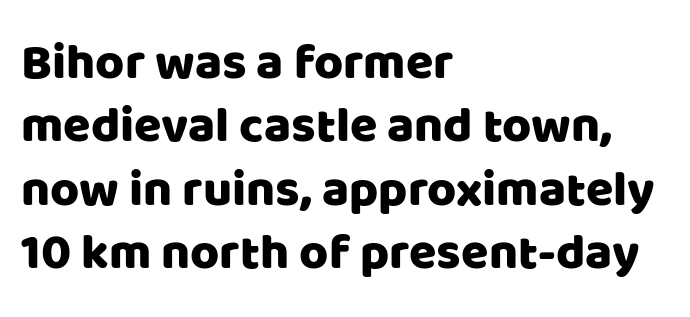
Q: Is the text italic (slanted)? A: No, it is upright.
Q: Is the typeface a serif or a sans-serif typeface? A: Sans-serif.
Q: Is the text underlined? A: No.
Q: How is the paragraph aligned? A: Left-aligned.
Q: Is the spacing between letters normal or unusually wide? A: Normal.
Q: Is the spacing between lines tight, normal or loose? A: Normal.
Q: Width (condensed, normal, or wide)? A: Normal.
Q: Stroke contrast? A: Low.
Q: x-height? A: Large.
Q: Monospaced? A: No.
